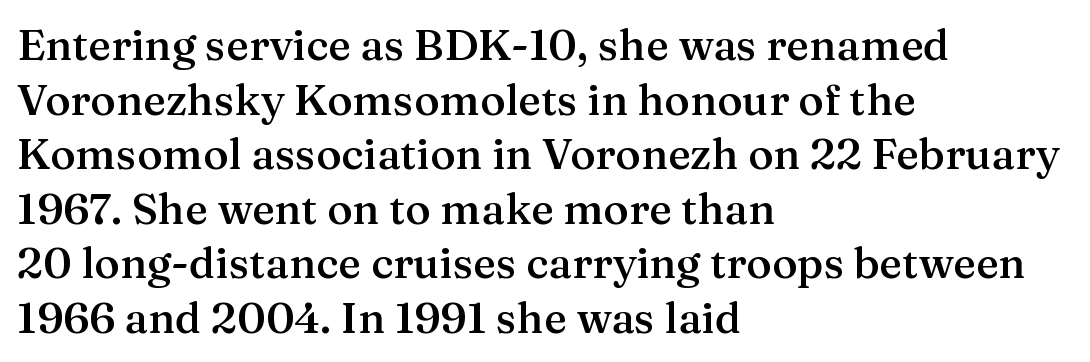
The image shows 43 px semibold serif type, upright; set left-aligned, normal line spacing (1.27x), normal letter spacing, not underlined; medium stroke contrast and a medium x-height.
